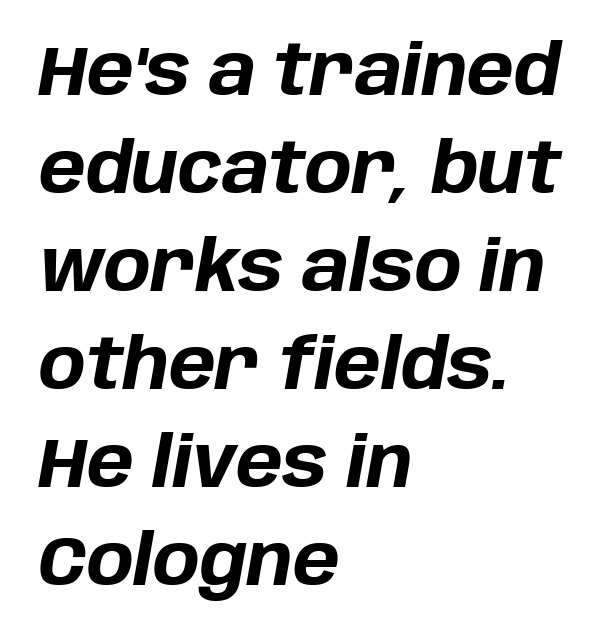
Q: Is the text bold? A: Yes.
Q: Is the text italic (slanted)? A: Yes, it leans right by about 10 degrees.
Q: Is the text underlined? A: No.
Q: How is the paragraph aligned? A: Left-aligned.
Q: Is the spacing between letters normal or unusually wide? A: Normal.
Q: Is the spacing between lines tight, normal or loose? A: Normal.
Q: Width (condensed, normal, or wide)? A: Normal.
Q: Stroke contrast? A: Low.
Q: x-height? A: Large.
Q: Monospaced? A: No.
